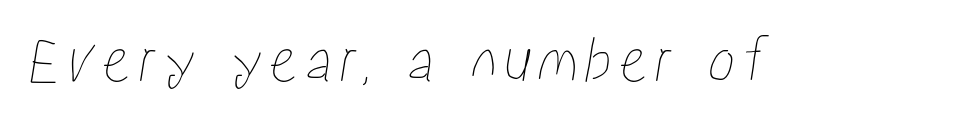
The image shows 67 px condensed type; set not underlined; low stroke contrast and a medium x-height.
